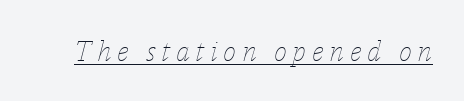
Beneath each row of characters lies a ruled line. Looks like regular typesetting: each glyph gets only the width it needs. Compared with typical body copy, the letter spacing here is much looser. The letters are slanted; this is an italic face.
